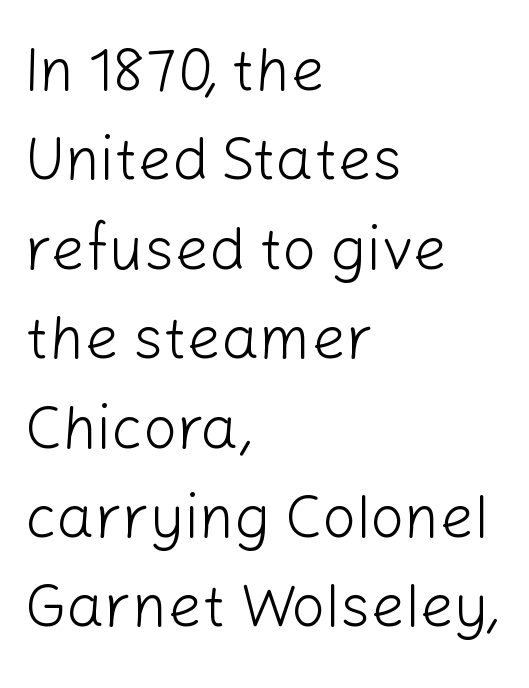
A sans-serif font was chosen for this passage. Honestly, the row spacing looks completely unremarkable. Type without underlining. Weight: not bold — regular or lighter.
